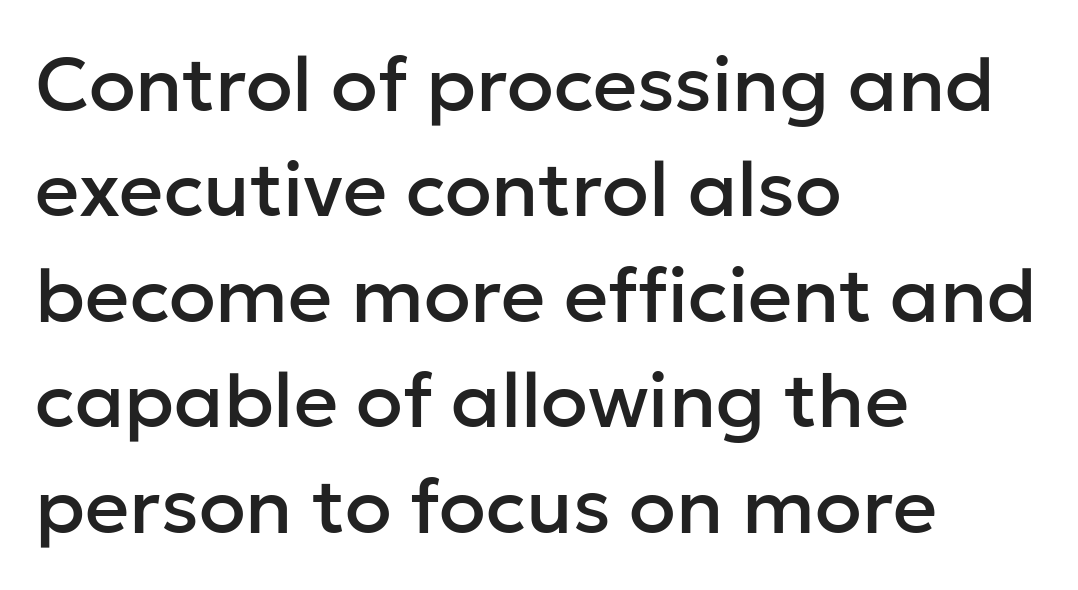
{"serif": "no", "italic": "no", "width": "normal", "stroke_contrast": "low", "x_height": "medium", "monospaced": "no", "underline": "no", "align": "left", "line_spacing": "normal", "line_spacing_ratio": 1.37, "letter_spacing": "normal", "letter_spacing_em": 0.0, "glyph_px": 77}
